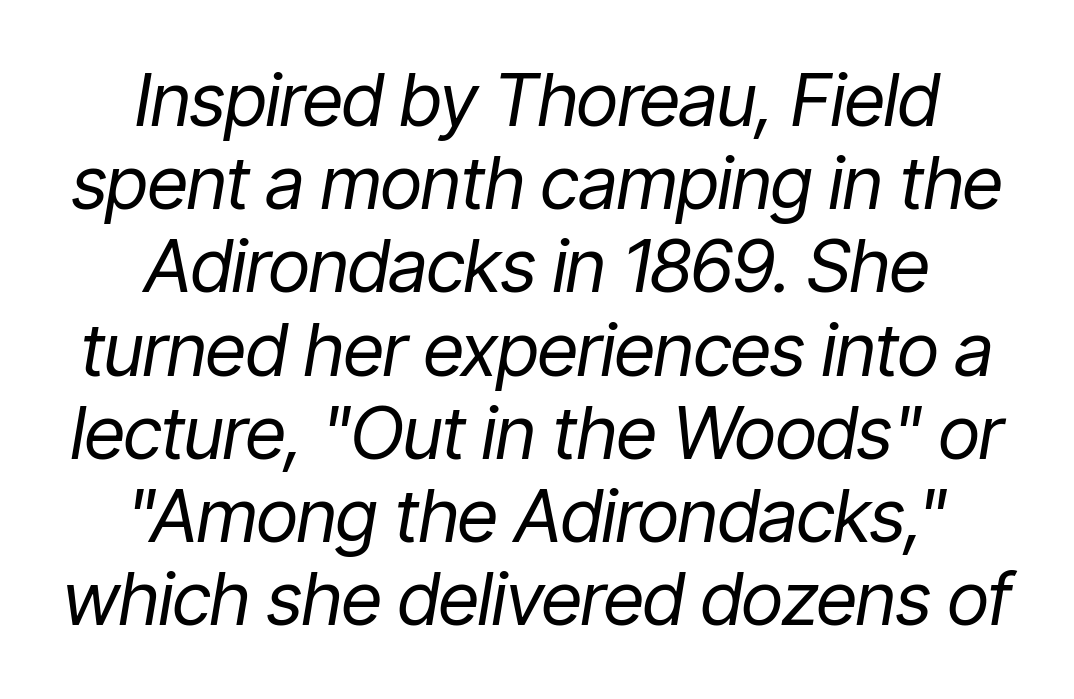
{"italic": "yes", "lean": "right", "slant_degrees": 9, "bold": "no", "weight": "regular", "width": "condensed", "stroke_contrast": "low", "x_height": "medium", "monospaced": "no", "underline": "no", "align": "center", "line_spacing": "tight", "line_spacing_ratio": 1.14, "letter_spacing": "normal", "letter_spacing_em": 0.0, "glyph_px": 73}
